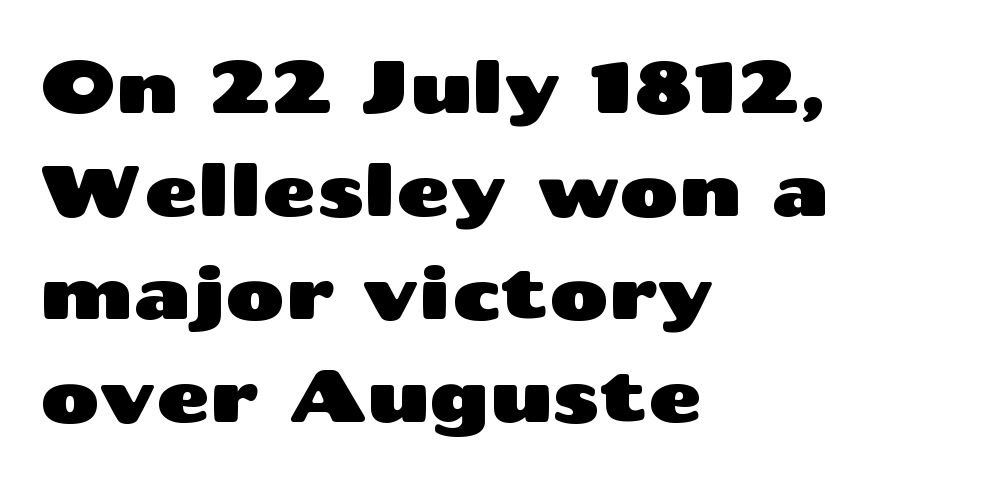
Casual observation: everything's shoved over to the left. The rendering shows plain stroke endings on the letterforms — a sans-serif design. In terms of posture, this sample is upright. Successive baselines arrive at the customary interval. These lines are rendered in a variable-pitch font. Honestly, the letter spacing is just normal — you wouldn't notice it.
